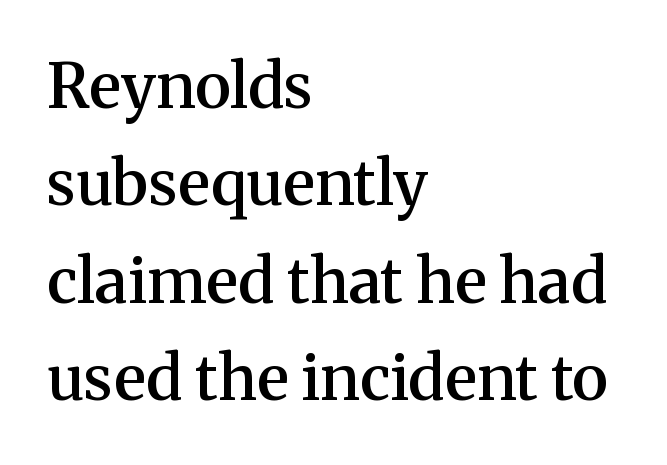
Q: Is the text bold? A: Semi-bold.
Q: Is the text italic (slanted)? A: No, it is upright.
Q: Is the typeface a serif or a sans-serif typeface? A: Serif.
Q: Is the text underlined? A: No.
Q: How is the paragraph aligned? A: Left-aligned.
Q: Is the spacing between letters normal or unusually wide? A: Normal.
Q: Is the spacing between lines tight, normal or loose? A: Normal.
Q: Width (condensed, normal, or wide)? A: Normal.
Q: Stroke contrast? A: Medium.
Q: x-height? A: Medium.
Q: Monospaced? A: No.
